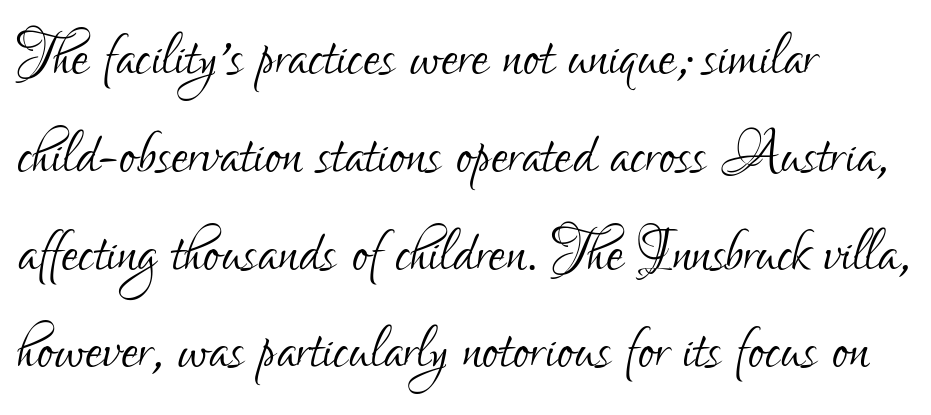
The image shows 77 px light, condensed sans-serif type; set left-aligned, normal line spacing (1.27x), normal letter spacing, not underlined; low stroke contrast and a small x-height.
